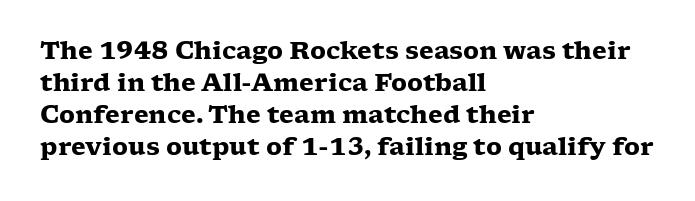
The image shows 24 px bold type, upright; set left-aligned, normal line spacing (1.33x), normal letter spacing, not underlined.
